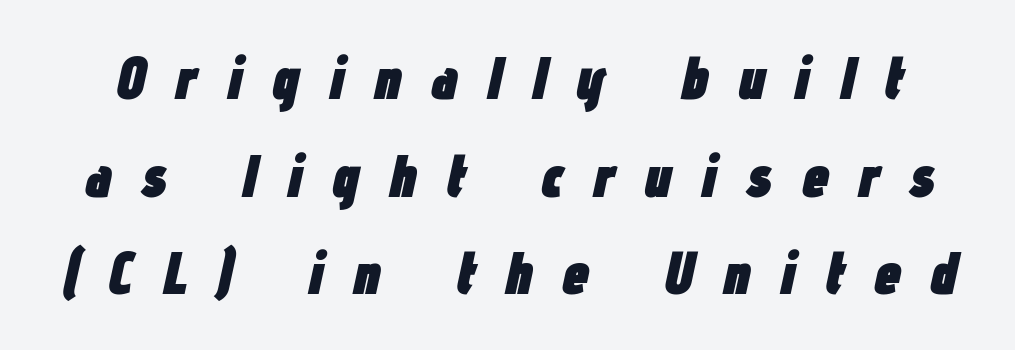
Q: Is the text bold? A: Yes.
Q: Is the text italic (slanted)? A: Yes, it leans right by about 12 degrees.
Q: Is the text underlined? A: No.
Q: Is the spacing between letters normal or unusually wide? A: Unusually wide.
Q: Is the spacing between lines tight, normal or loose? A: Normal.
Q: Width (condensed, normal, or wide)? A: Condensed.
Q: Stroke contrast? A: Low.
Q: x-height? A: Medium.
Q: Monospaced? A: No.
